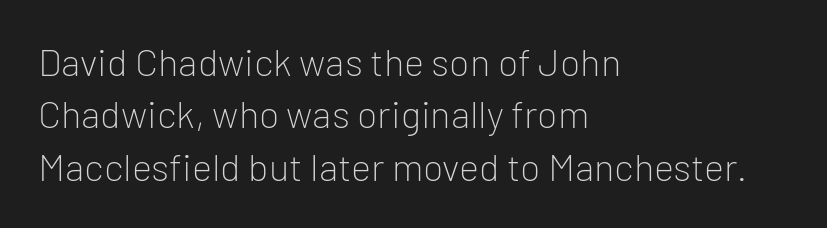
{"serif": "no", "italic": "no", "bold": "no", "weight": "light", "width": "normal", "stroke_contrast": "low", "x_height": "medium", "monospaced": "no", "underline": "no", "align": "left", "line_spacing": "normal", "line_spacing_ratio": 1.38, "letter_spacing": "normal", "letter_spacing_em": 0.0, "glyph_px": 38}
